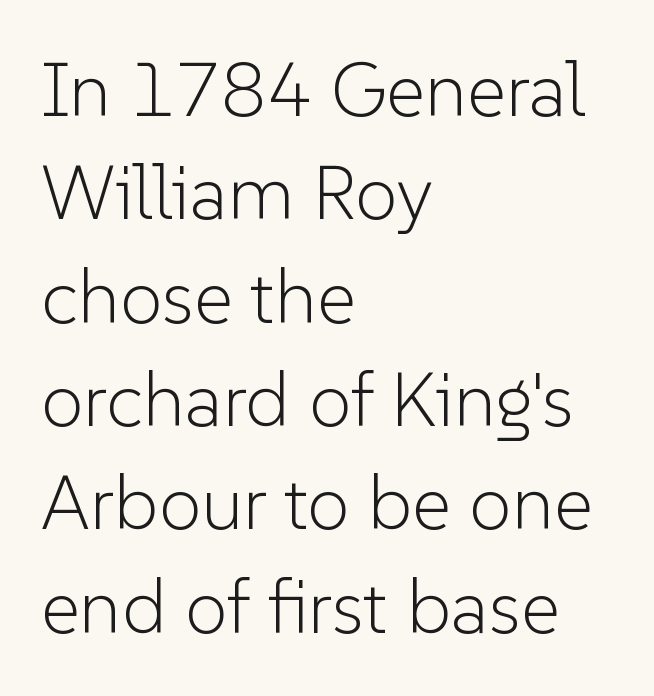
{"serif": "no", "italic": "no", "bold": "no", "weight": "light", "width": "normal", "stroke_contrast": "low", "x_height": "medium", "monospaced": "no", "underline": "no", "align": "left", "line_spacing": "normal", "line_spacing_ratio": 1.36, "letter_spacing": "normal", "letter_spacing_em": 0.0, "glyph_px": 76}
